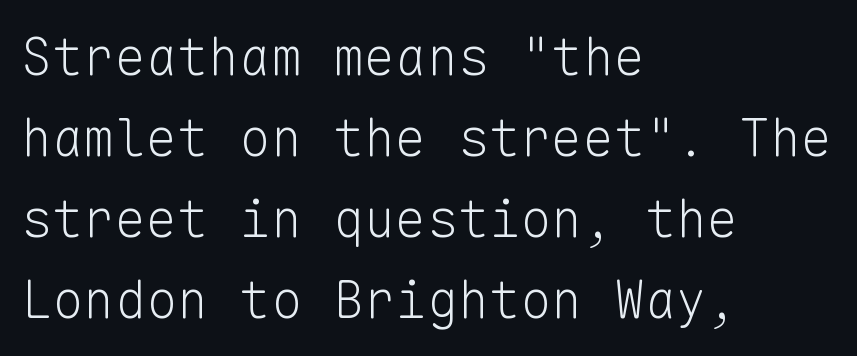
{"serif": "no", "italic": "no", "bold": "no", "weight": "light", "width": "normal", "stroke_contrast": "low", "x_height": "medium", "monospaced": "yes", "underline": "no", "align": "left", "line_spacing": "normal", "line_spacing_ratio": 1.56, "letter_spacing": "normal", "letter_spacing_em": 0.0, "glyph_px": 52}
